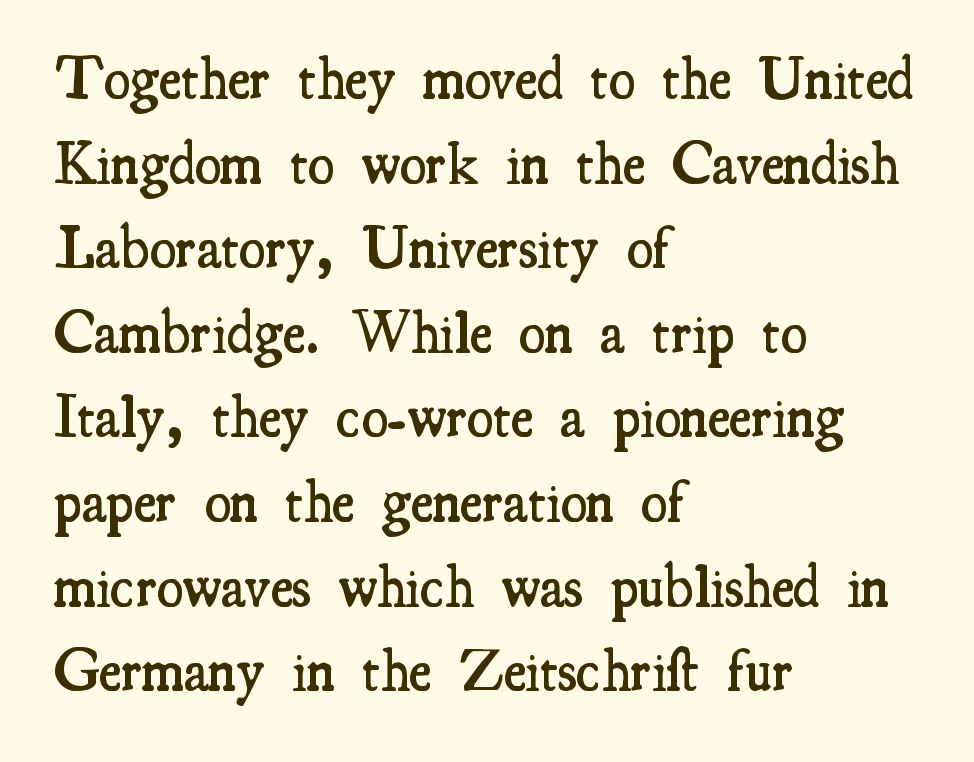
In terms of weight, the rendering is demibold, just under bold. These lines sit exactly where default settings would place them. The letterforms sit shoulder to shoulder at normal distance. Quick note: not italic, upright. The paragraph has a hard left edge and a soft right edge.
